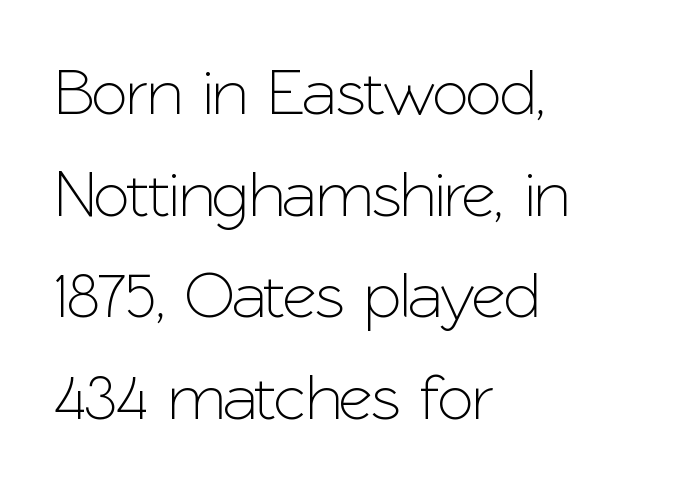
The image shows 66 px sans-serif type, upright; set left-aligned, normal line spacing (1.54x), normal letter spacing, not underlined; low stroke contrast and a medium x-height.
